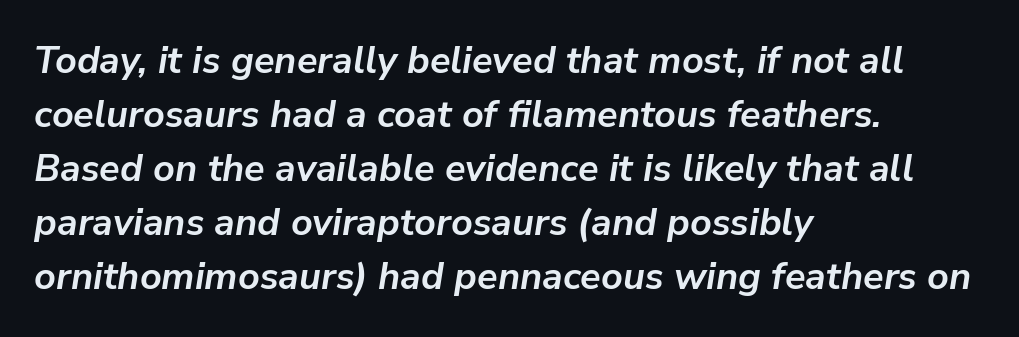
The image shows 38 px semibold type, italic (leaning right); set left-aligned, normal line spacing (1.42x), normal letter spacing, not underlined; low stroke contrast and a medium x-height.
